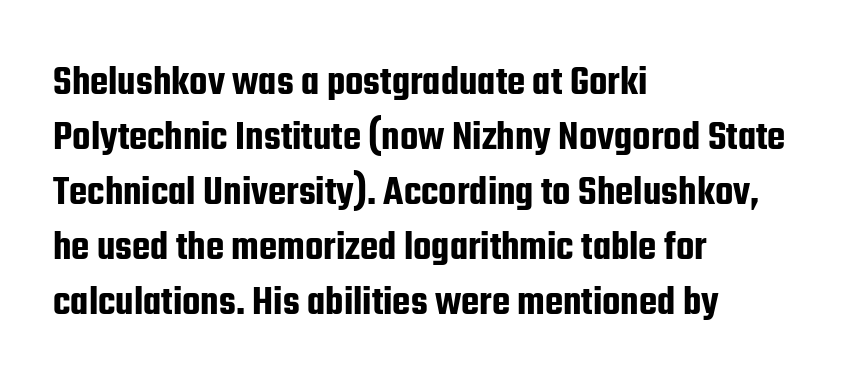
{"serif": "no", "italic": "no", "width": "condensed", "stroke_contrast": "low", "x_height": "medium", "monospaced": "no", "underline": "no", "align": "left", "line_spacing": "normal", "line_spacing_ratio": 1.31, "letter_spacing": "normal", "letter_spacing_em": 0.0, "glyph_px": 42}
